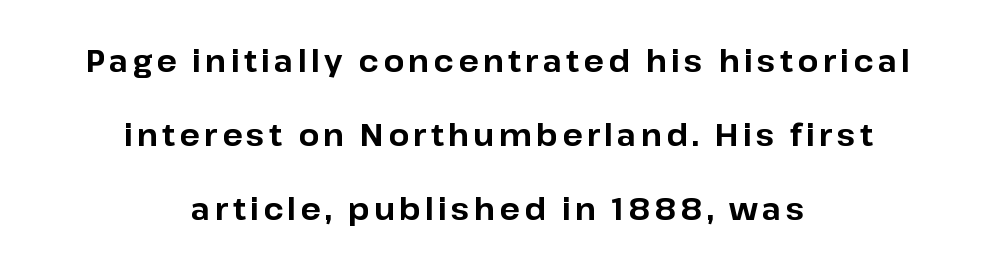
{"serif": "no", "italic": "no", "bold": "yes", "weight": "bold", "width": "normal", "stroke_contrast": "low", "x_height": "medium", "monospaced": "no", "underline": "no", "align": "center", "line_spacing": "loose", "line_spacing_ratio": 2.47, "glyph_px": 30}
